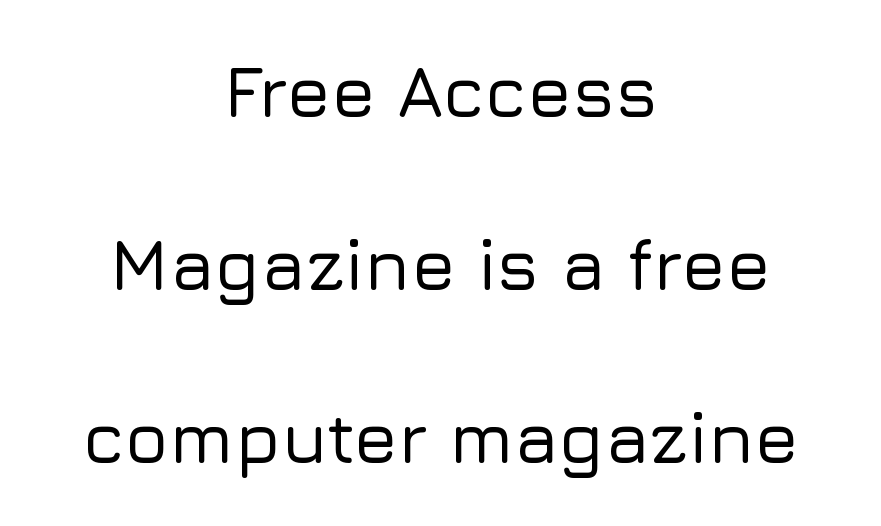
The image shows 72 px sans-serif type, upright; set centered, loose line spacing (2.4x), normal letter spacing, not underlined; low stroke contrast and a medium x-height.
